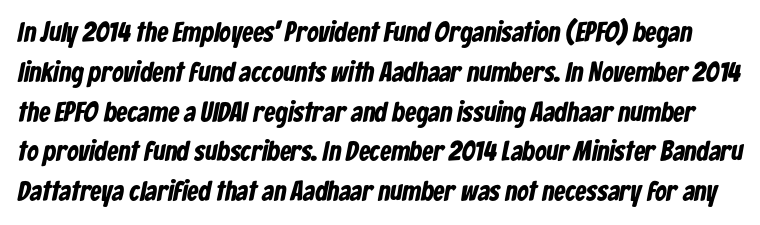
Q: Is the text bold? A: Yes.
Q: Is the typeface a serif or a sans-serif typeface? A: Sans-serif.
Q: Is the text underlined? A: No.
Q: Is the spacing between letters normal or unusually wide? A: Normal.
Q: Is the spacing between lines tight, normal or loose? A: Normal.
Q: Width (condensed, normal, or wide)? A: Condensed.
Q: Stroke contrast? A: Low.
Q: x-height? A: Medium.
Q: Monospaced? A: No.
